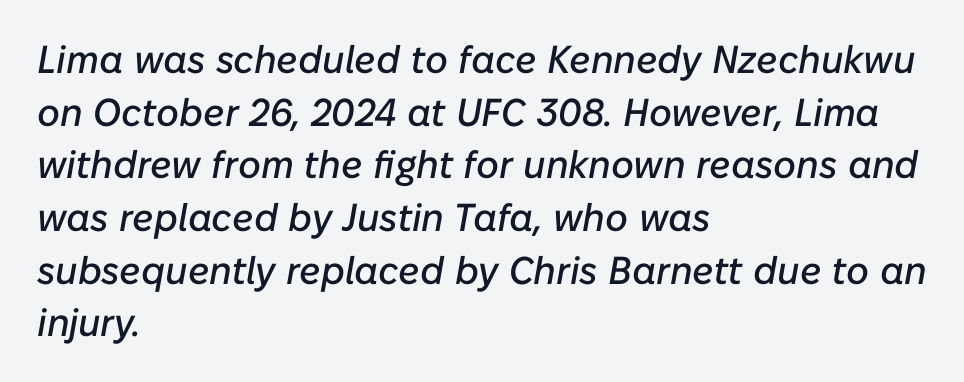
Quick note: interline space is typical. Descenders are the only things crossing below the line. These lines are rendered in a variable-pitch font. Slant detected: the letters are inclined. Tracking value appears to be zero — textbook default spacing. Leftover space on each line is placed entirely after the last word.
